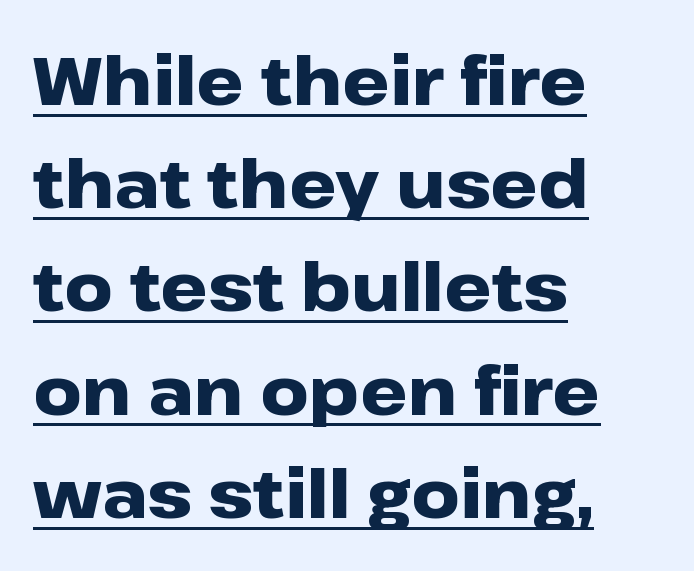
The image shows 67 px heavy, wide sans-serif type, upright; set left-aligned, normal line spacing (1.54x), normal letter spacing, underlined; low stroke contrast and a medium x-height.
